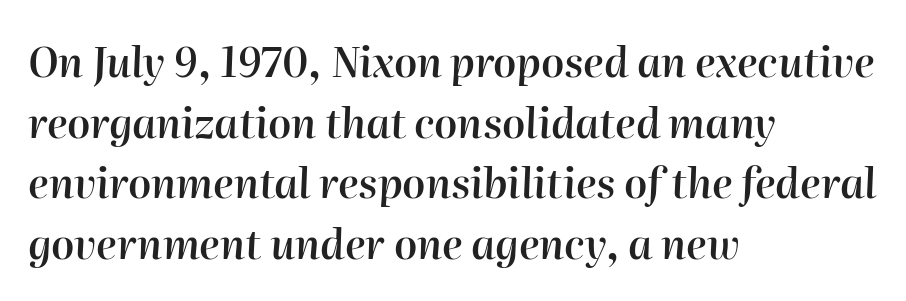
A bit beefed up — I'd call it semibold rather than bold. Reading down the block, your eye returns to a fixed left position each line. Just letters on the line, the space beneath them empty. Vertically, the passage feels balanced, rows spaced as you'd expect. The letters are slanted; this is an italic face. A typesetter would call this zero additional tracking.
